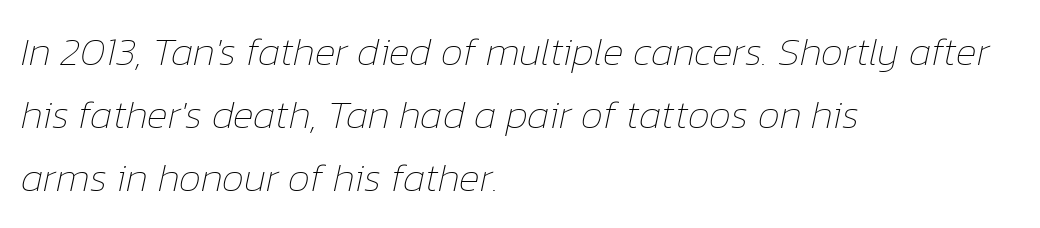
Characters are canted at an angle relative to the baseline's perpendicular. These lines keep a tight, regular rhythm from letter to letter. Stems here are at most as thick as an everyday book face. Each letter keeps its own natural width here, so spacing adapts to shape. Rule under the text: the space is simply empty.
